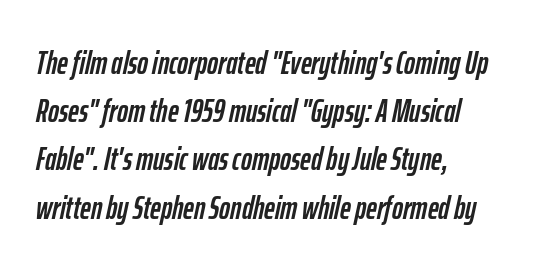
{"italic": "yes", "lean": "right", "slant_degrees": 12, "width": "condensed", "stroke_contrast": "low", "x_height": "medium", "monospaced": "no", "underline": "no", "align": "left", "line_spacing": "normal", "line_spacing_ratio": 1.46, "letter_spacing": "normal", "letter_spacing_em": 0.0, "glyph_px": 33}
